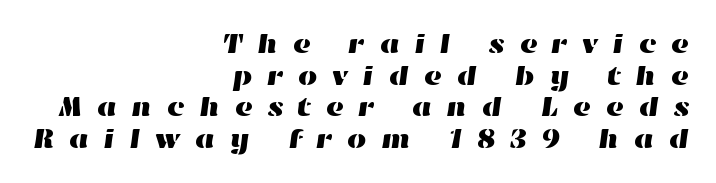
{"width": "wide", "stroke_contrast": "high", "x_height": "medium", "monospaced": "no", "underline": "no", "align": "right", "line_spacing": "tight", "line_spacing_ratio": 1.13, "letter_spacing": "wide", "letter_spacing_em": 0.5, "glyph_px": 28}
